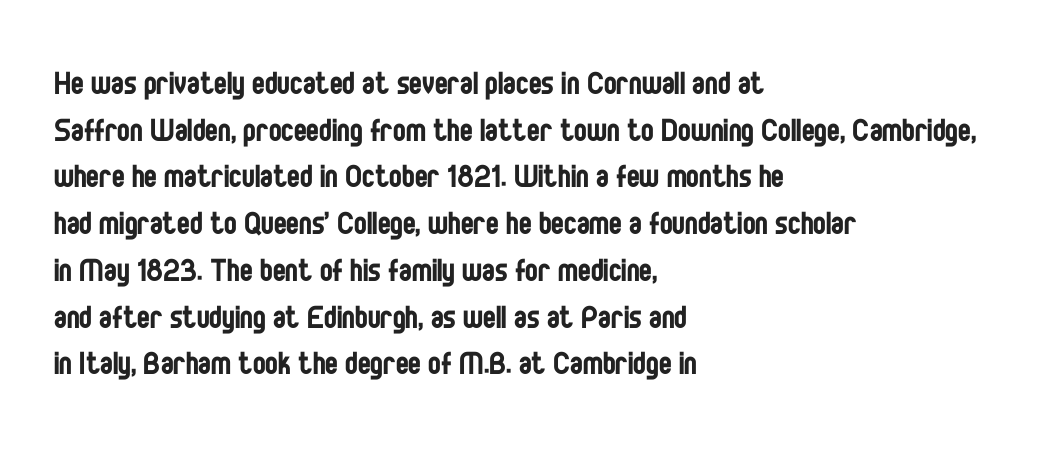
Q: Is the text bold? A: No.
Q: Is the text italic (slanted)? A: No, it is upright.
Q: Is the typeface a serif or a sans-serif typeface? A: Sans-serif.
Q: Is the text underlined? A: No.
Q: How is the paragraph aligned? A: Left-aligned.
Q: Is the spacing between letters normal or unusually wide? A: Normal.
Q: Width (condensed, normal, or wide)? A: Condensed.
Q: Stroke contrast? A: Low.
Q: x-height? A: Large.
Q: Monospaced? A: No.
